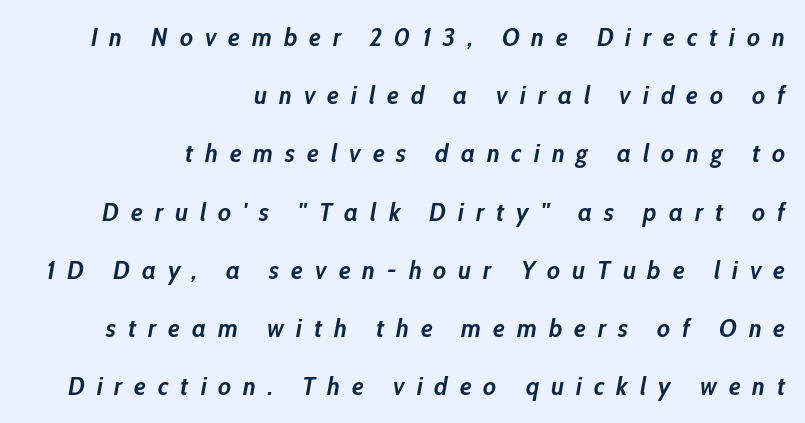
{"italic": "yes", "lean": "right", "slant_degrees": 10, "bold": "yes", "underline": "no", "align": "right", "line_spacing": "loose", "line_spacing_ratio": 2.24, "letter_spacing": "wide", "letter_spacing_em": 0.46, "glyph_px": 26}
